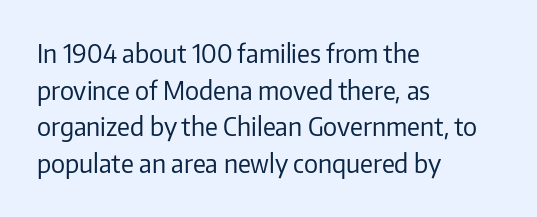
Weight: in the light-to-regular range. In CSS terms this would be text-align: left. The letters stand straight up with perfectly vertical stems. Each new line begins a customary step beneath the previous one. Characters follow at the spacing the type designer built in.
